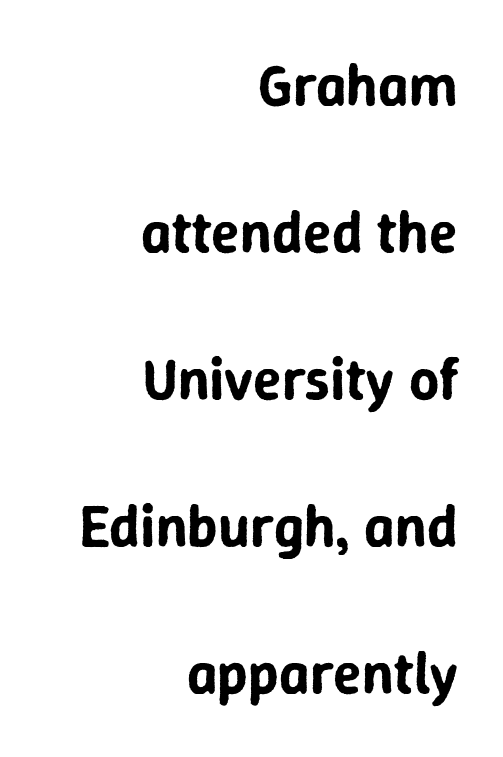
The lettering stays uniformly vertical, giving the passage a roman look. Nobody drew a line under any word here. Nope, no serifs anywhere on these letters. Is the letter spacing exaggerated? No — it looks like the ordinary default. Spacing verdict: proportional, widths tailored to each character. Leading: increased.
